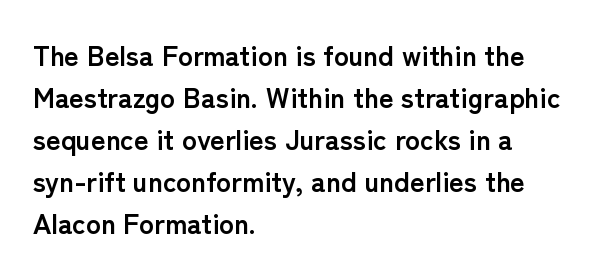
Q: Is the text bold? A: Yes.
Q: Is the text italic (slanted)? A: No, it is upright.
Q: Is the typeface a serif or a sans-serif typeface? A: Sans-serif.
Q: Is the text underlined? A: No.
Q: How is the paragraph aligned? A: Left-aligned.
Q: Is the spacing between letters normal or unusually wide? A: Normal.
Q: Is the spacing between lines tight, normal or loose? A: Normal.
Q: Width (condensed, normal, or wide)? A: Normal.
Q: Stroke contrast? A: Low.
Q: x-height? A: Medium.
Q: Monospaced? A: No.
